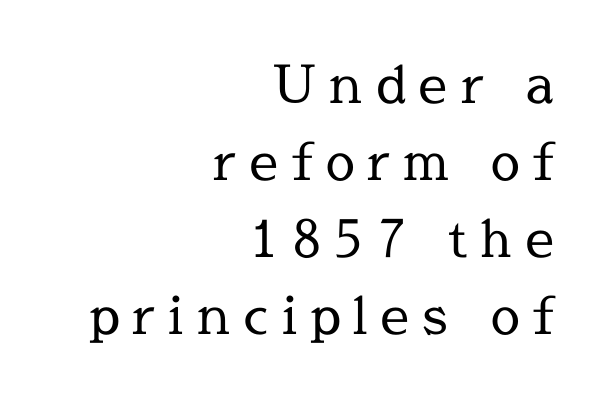
{"serif": "yes", "italic": "no", "bold": "no", "weight": "regular", "width": "normal", "x_height": "medium", "monospaced": "no", "underline": "no", "align": "right", "line_spacing": "normal", "line_spacing_ratio": 1.48, "letter_spacing": "wide", "letter_spacing_em": 0.25, "glyph_px": 52}
